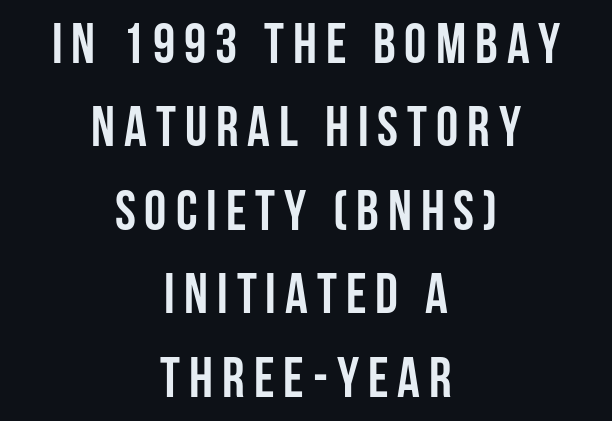
{"serif": "no", "italic": "no", "bold": "yes", "weight": "semibold", "width": "condensed", "stroke_contrast": "low", "x_height": "large", "monospaced": "no", "underline": "no", "align": "center", "line_spacing": "normal", "line_spacing_ratio": 1.49, "glyph_px": 56}
